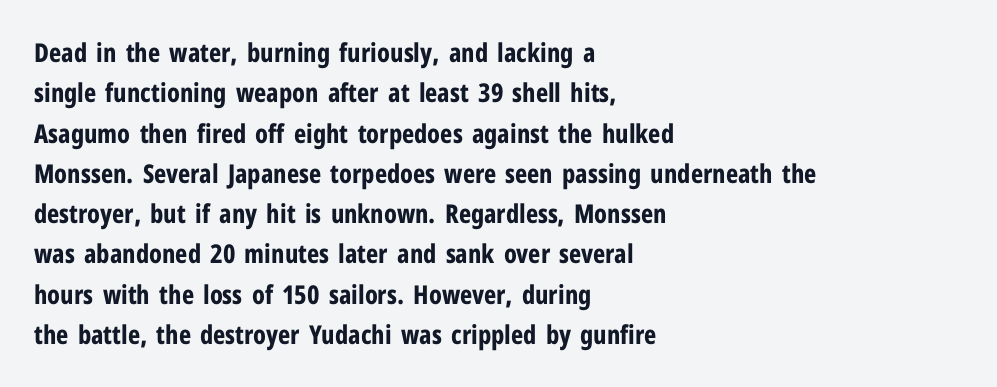
A classic flush-left, rag-right setting is used for this passage. Rows of type keep a routine distance in the vertical direction. Descenders are the only things crossing below the line. The strokes are fattened all the way to bold. Tracking value appears to be zero — textbook default spacing.
